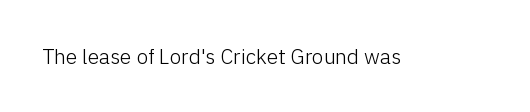
{"italic": "no", "bold": "no", "underline": "no", "letter_spacing": "normal", "letter_spacing_em": 0.0, "glyph_px": 21}
